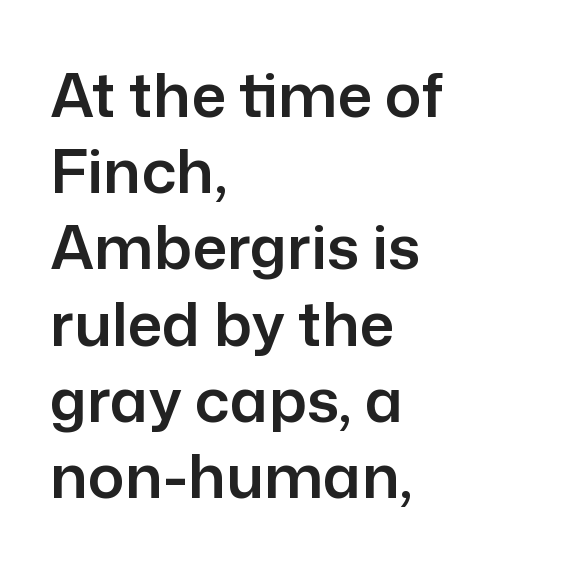
The image shows 61 px sans-serif type, upright; set left-aligned, normal line spacing (1.25x), normal letter spacing, not underlined; low stroke contrast and a medium x-height.
